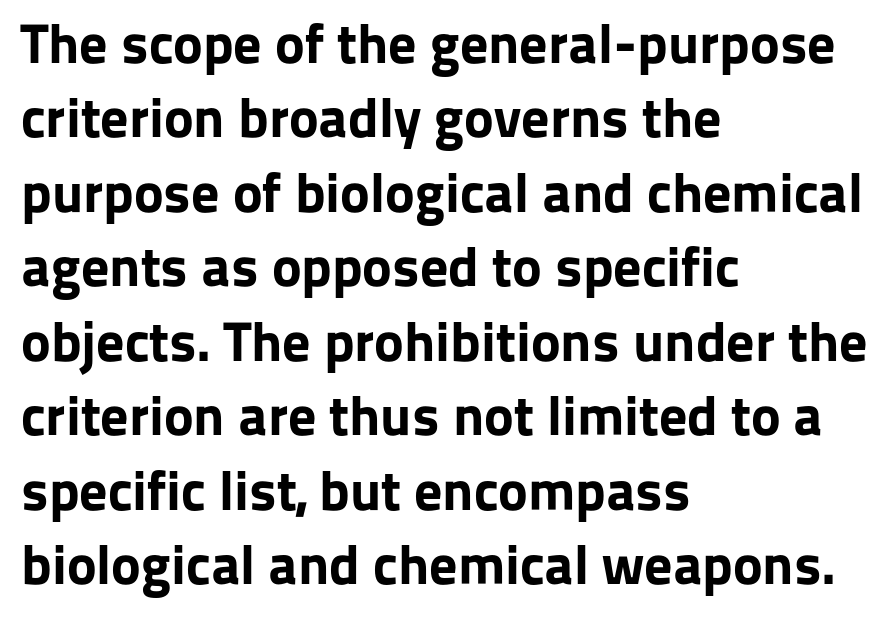
The image shows 56 px bold sans-serif type, upright; set left-aligned, normal line spacing (1.33x), normal letter spacing, not underlined; low stroke contrast and a medium x-height.
